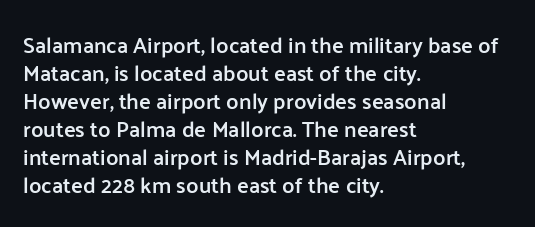
Q: Is the text bold? A: Semi-bold.
Q: Is the text italic (slanted)? A: No, it is upright.
Q: Is the text underlined? A: No.
Q: How is the paragraph aligned? A: Left-aligned.
Q: Is the spacing between letters normal or unusually wide? A: Normal.
Q: Is the spacing between lines tight, normal or loose? A: Normal.
